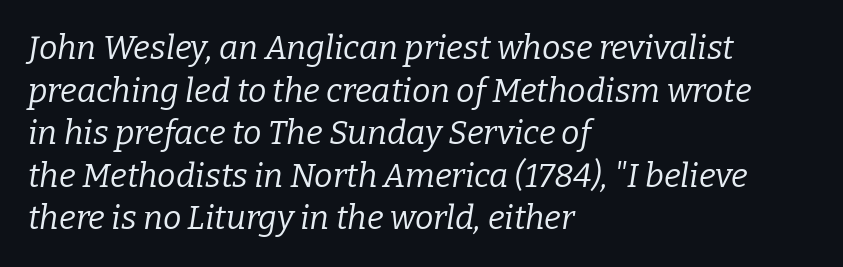
{"serif": "yes", "italic": "yes", "lean": "right", "slant_degrees": 9, "bold": "no", "weight": "regular", "width": "normal", "stroke_contrast": "low", "x_height": "medium", "monospaced": "no", "underline": "no", "align": "left", "line_spacing": "normal", "line_spacing_ratio": 1.29, "letter_spacing": "normal", "letter_spacing_em": 0.0, "glyph_px": 33}
